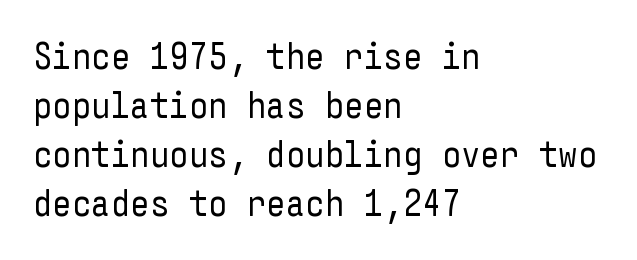
Just letters on the line, the space beneath them empty. Regular leading. This sample uses an upright cut, with every glyph sitting square on the baseline. This reads as an unemphasized weight, regular at the heaviest.
